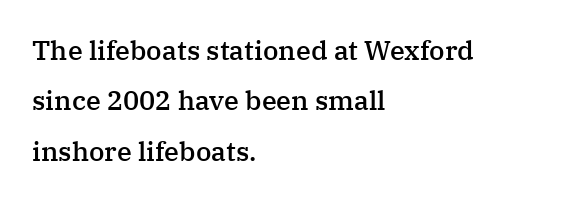
The image shows 27 px text type, upright; set left-aligned, line spacing 1.87x, normal letter spacing, not underlined.
